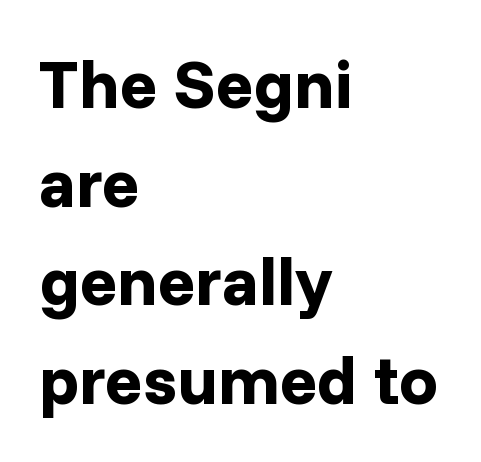
{"serif": "no", "italic": "no", "bold": "yes", "weight": "bold", "width": "normal", "stroke_contrast": "low", "x_height": "medium", "monospaced": "no", "underline": "no", "align": "left", "line_spacing": "normal", "line_spacing_ratio": 1.43, "letter_spacing": "normal", "letter_spacing_em": 0.0, "glyph_px": 69}
